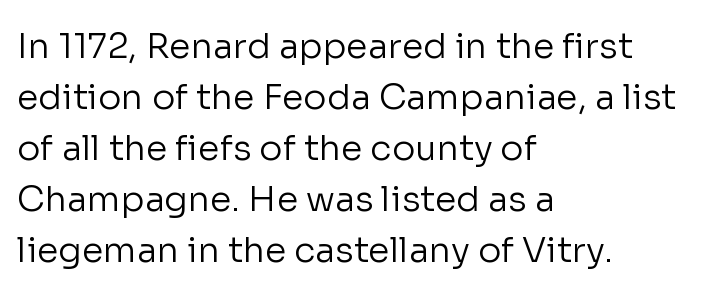
This sample has the flowing, uneven cadence of proportional lettering. Serif or sans? Sans — the stroke terminals are bare. Style check: upright. The area under the type is left untouched. Honestly, the letter spacing is just normal — you wouldn't notice it.
